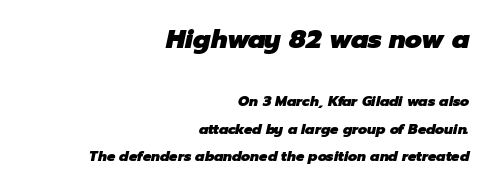
{"italic": "yes", "lean": "right", "slant_degrees": 12, "bold": "yes", "underline": "no", "align": "right", "line_spacing": "loose", "line_spacing_ratio": 1.95, "letter_spacing": "normal", "letter_spacing_em": 0.0, "larger_block": "first", "size_ratio": 1.86, "glyph_px": 26}
